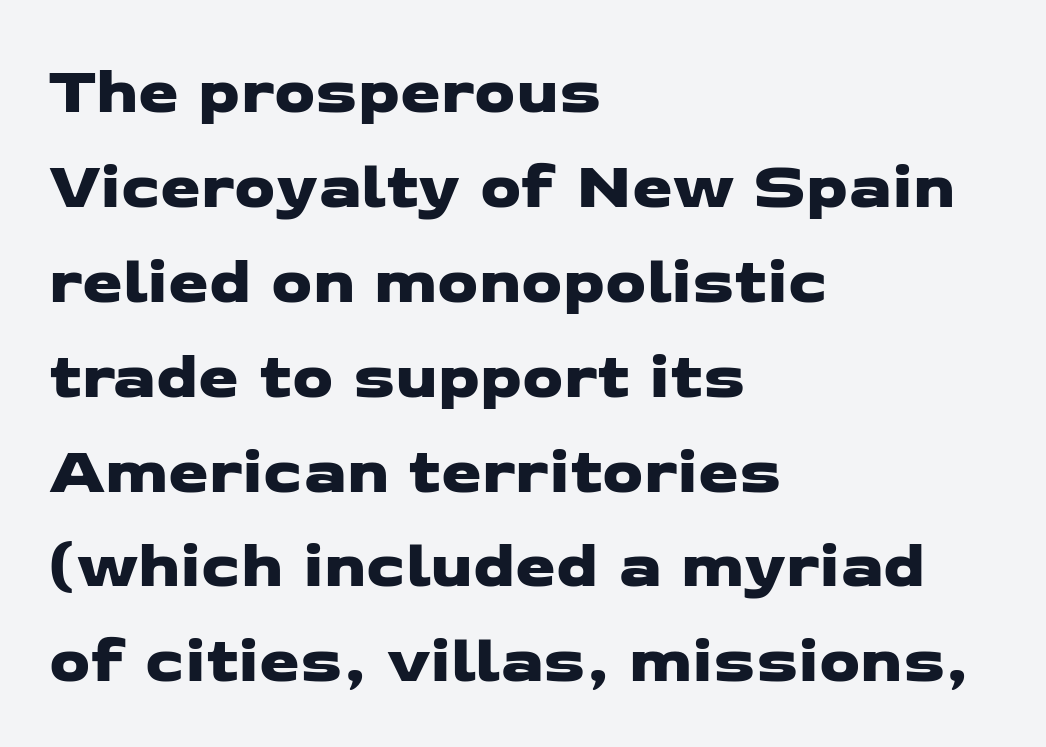
The image shows 65 px wide sans-serif type; set left-aligned, normal line spacing (1.46x), normal letter spacing, not underlined; low stroke contrast and a medium x-height.
